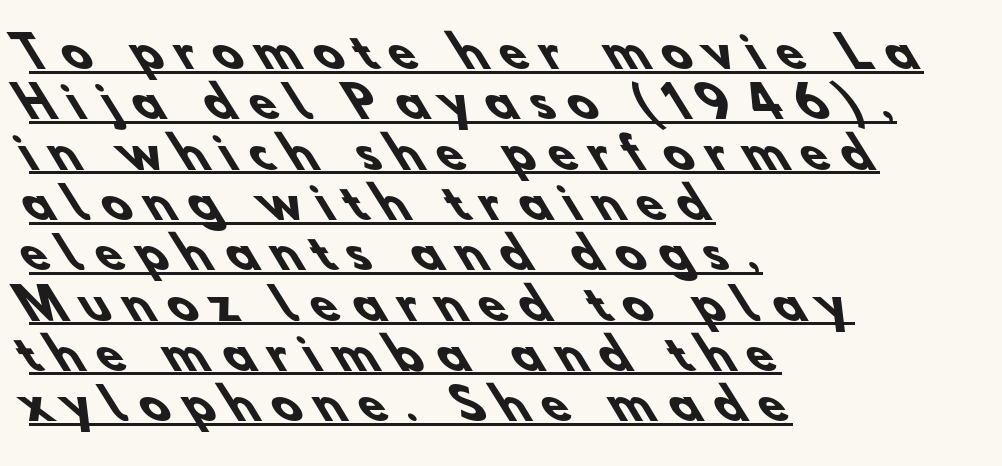
Heavy, bold letterforms. Serifs: no, the terminals of the letterforms are clean. The lettering is marked with a stroke running underneath it. Left-aligned paragraph, ragged on the right. The tracking reads as deliberately expanded to a designer's eye.
